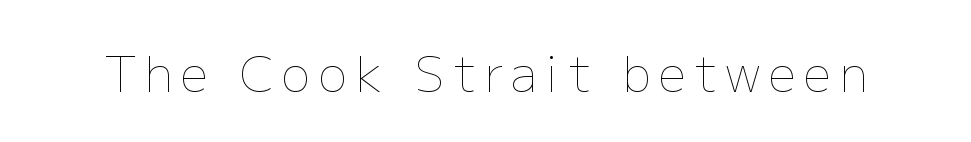
{"italic": "no", "bold": "no", "weight": "thin", "width": "normal", "stroke_contrast": "low", "x_height": "medium", "monospaced": "no", "underline": "no", "glyph_px": 48}
